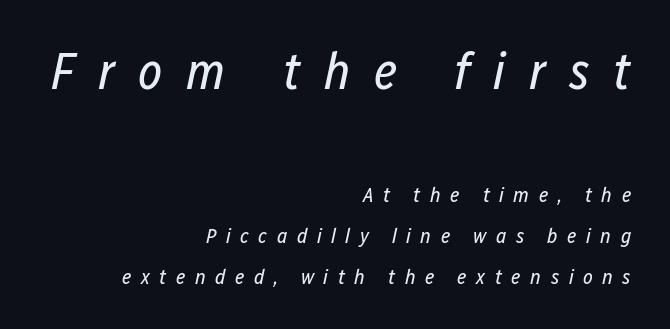
{"italic": "yes", "lean": "right", "slant_degrees": 12, "bold": "no", "weight": "regular", "width": "condensed", "stroke_contrast": "low", "x_height": "medium", "monospaced": "no", "underline": "no", "align": "right", "line_spacing": "loose", "line_spacing_ratio": 1.95, "letter_spacing": "wide", "letter_spacing_em": 0.45, "larger_block": "first", "size_ratio": 2.48, "glyph_px": 52}
